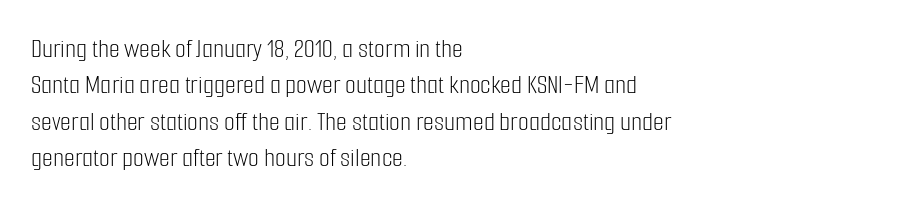
The face used here is proportionally spaced, like ordinary book or web type. Decoration check: the copy has no underline. The vertical gap from one line to the next is medium. Compared with a centered layout, this one pins lines to the left instead. The font's upright variant was chosen for this text.
